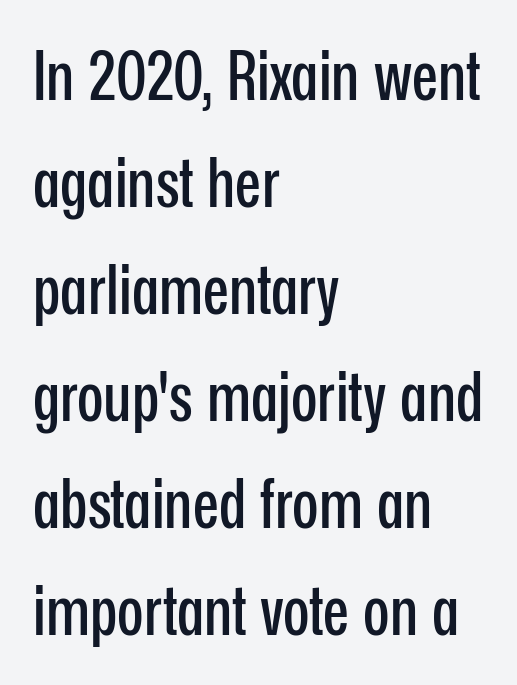
The image shows 69 px condensed sans-serif type, upright; set left-aligned, normal line spacing (1.55x), normal letter spacing, not underlined; low stroke contrast and a medium x-height.
